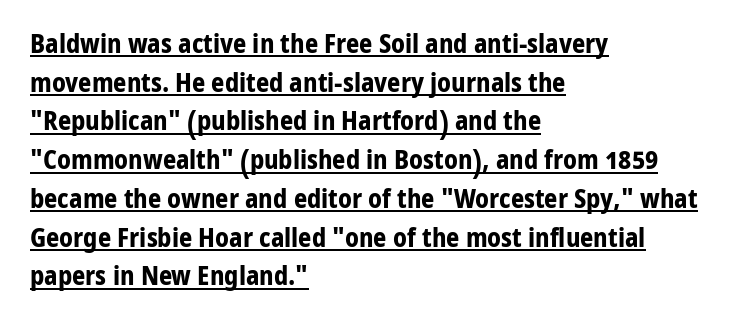
The image shows 26 px bold type, upright; set left-aligned, normal line spacing (1.49x), normal letter spacing, underlined.
